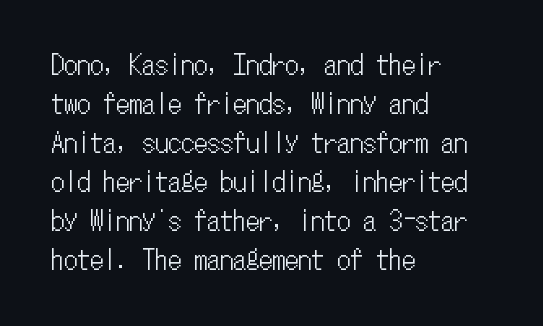
The image shows 26 px text type, upright; set left-aligned, normal line spacing (1.5x), normal letter spacing, not underlined.
